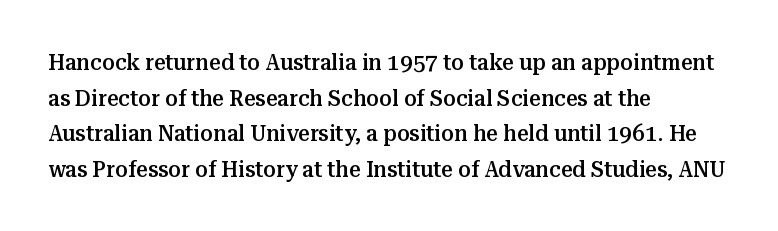
The image shows 23 px text type, upright; set left-aligned, normal line spacing (1.55x), normal letter spacing, not underlined.
